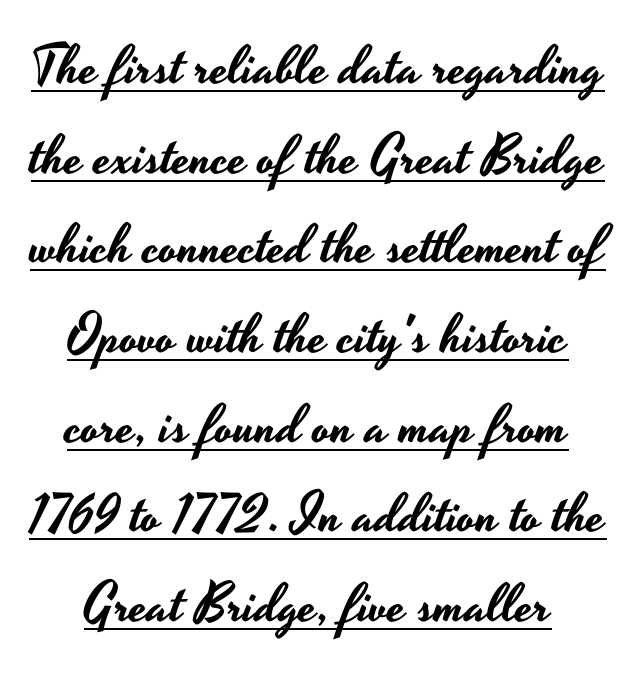
{"serif": "no", "width": "wide", "stroke_contrast": "low", "x_height": "small", "monospaced": "no", "underline": "yes", "line_spacing": "normal", "line_spacing_ratio": 1.66, "letter_spacing": "normal", "letter_spacing_em": 0.0, "glyph_px": 54}
